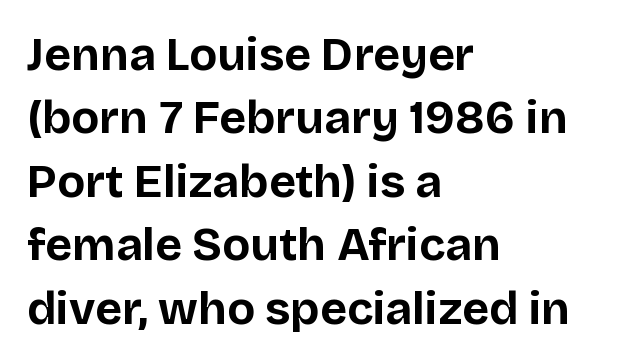
These lines are rendered in a variable-pitch font. Default kerning and tracking; the words read as compact shapes. Look at the stroke-to-counter ratio: heavy, a bold. Alignment: flush left. Style check: upright.
